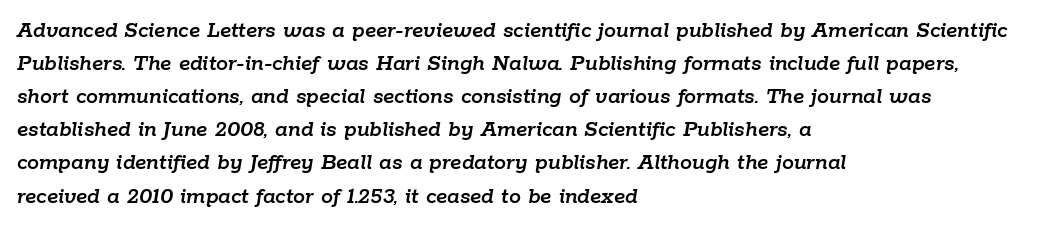
The image shows 24 px text type, italic (leaning right); set left-aligned, normal line spacing (1.38x), normal letter spacing, not underlined.
